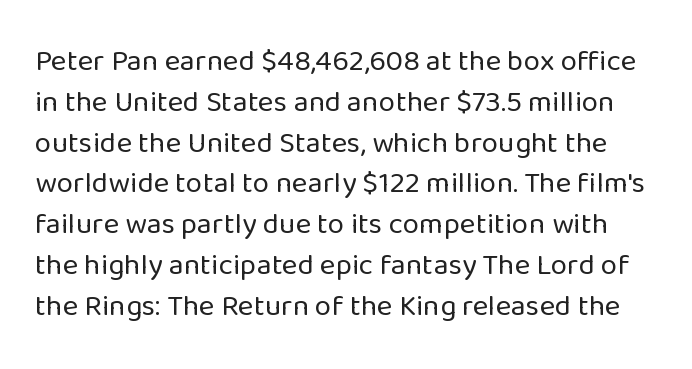
The image shows 30 px regular-weight sans-serif type, upright; set normal line spacing (1.36x), normal letter spacing, not underlined; low stroke contrast and a medium x-height.
